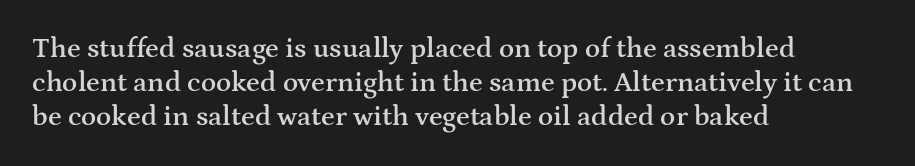
{"serif": "yes", "italic": "no", "bold": "semi", "weight": "semibold", "width": "wide", "stroke_contrast": "medium", "x_height": "medium", "monospaced": "no", "underline": "no", "align": "left", "line_spacing_ratio": 1.22, "letter_spacing": "normal", "letter_spacing_em": 0.0, "glyph_px": 28}
